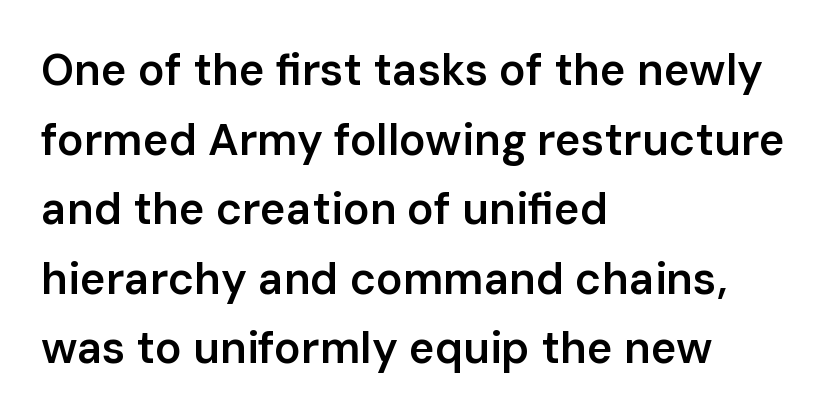
{"serif": "no", "italic": "no", "bold": "semi", "weight": "semibold", "width": "normal", "stroke_contrast": "low", "x_height": "medium", "monospaced": "no", "underline": "no", "align": "left", "line_spacing": "normal", "line_spacing_ratio": 1.58, "letter_spacing": "normal", "letter_spacing_em": 0.0, "glyph_px": 44}
